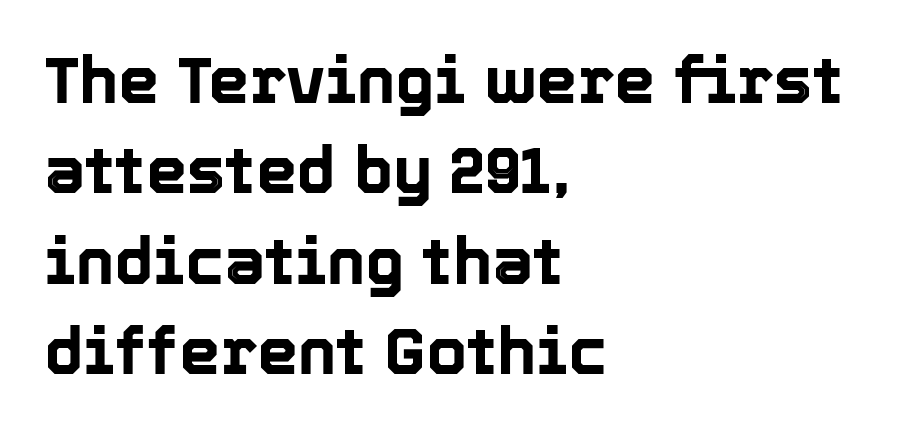
Any mark beneath the type? The region is blank. The horizontal fit of the characters is conventional and even. Layout note: lines flush left. Varying glyph widths throughout — classic text-font behaviour.
